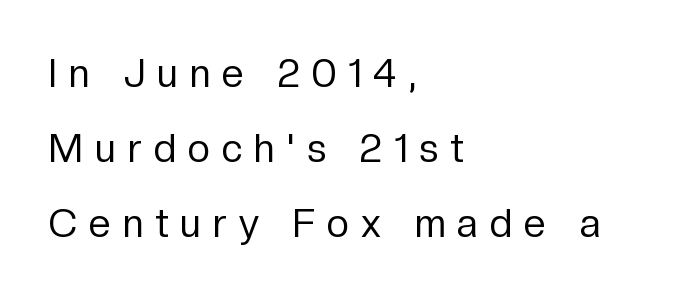
Q: Is the text bold? A: No.
Q: Is the text italic (slanted)? A: No, it is upright.
Q: Is the typeface a serif or a sans-serif typeface? A: Sans-serif.
Q: Is the text underlined? A: No.
Q: How is the paragraph aligned? A: Left-aligned.
Q: Is the spacing between letters normal or unusually wide? A: Unusually wide.
Q: Is the spacing between lines tight, normal or loose? A: Loose.
Q: Width (condensed, normal, or wide)? A: Normal.
Q: Stroke contrast? A: Low.
Q: x-height? A: Medium.
Q: Monospaced? A: No.
